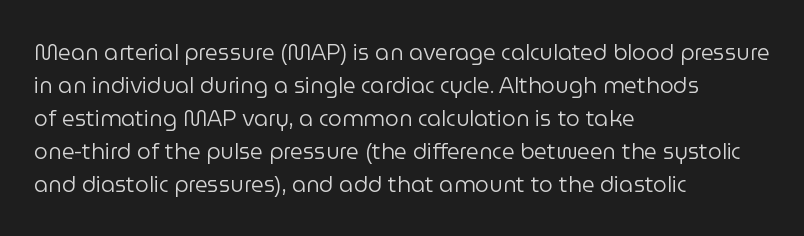
In terms of leading, this rendering sits right in the middle. Quick note: not italic, upright. Stems here are at most as thick as an everyday book face. Letter spacing: default.
